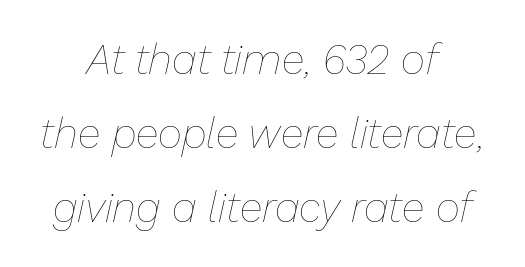
Q: Is the text bold? A: No.
Q: Is the text italic (slanted)? A: Yes, it leans right by about 13 degrees.
Q: Is the text underlined? A: No.
Q: How is the paragraph aligned? A: Centered.
Q: Is the spacing between letters normal or unusually wide? A: Normal.
Q: Width (condensed, normal, or wide)? A: Normal.
Q: Stroke contrast? A: Low.
Q: x-height? A: Medium.
Q: Monospaced? A: No.
